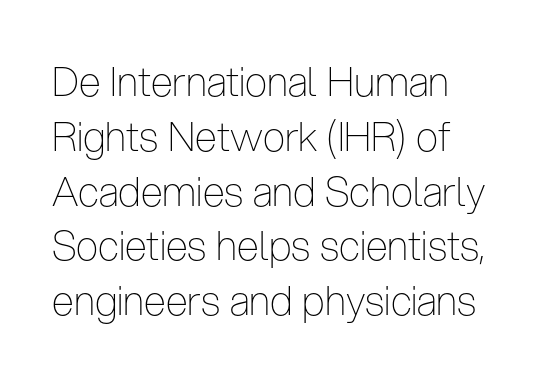
Q: Is the text bold? A: No.
Q: Is the text italic (slanted)? A: No, it is upright.
Q: Is the typeface a serif or a sans-serif typeface? A: Sans-serif.
Q: Is the text underlined? A: No.
Q: Is the spacing between letters normal or unusually wide? A: Normal.
Q: Is the spacing between lines tight, normal or loose? A: Normal.
Q: Width (condensed, normal, or wide)? A: Condensed.
Q: Stroke contrast? A: Low.
Q: x-height? A: Medium.
Q: Monospaced? A: No.
